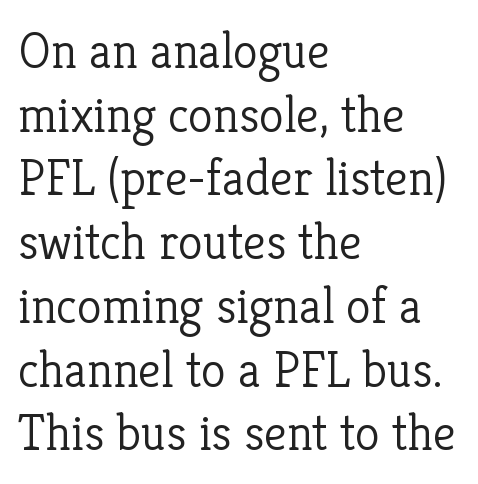
{"serif": "yes", "italic": "no", "bold": "no", "weight": "light", "width": "normal", "stroke_contrast": "low", "x_height": "medium", "monospaced": "no", "underline": "no", "align": "left", "line_spacing": "normal", "line_spacing_ratio": 1.25, "letter_spacing": "normal", "letter_spacing_em": 0.0, "glyph_px": 51}
